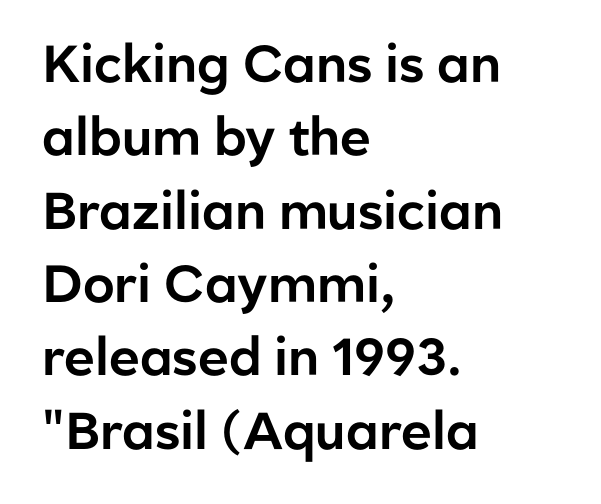
The face used here is rendered with its standard letterfit. In terms of letterform style, serifs are entirely absent. Spacing verdict: proportional, widths tailored to each character. Typeset ragged right — the left edge is the straight one. Glance below the letters and you will spot only blank space.
